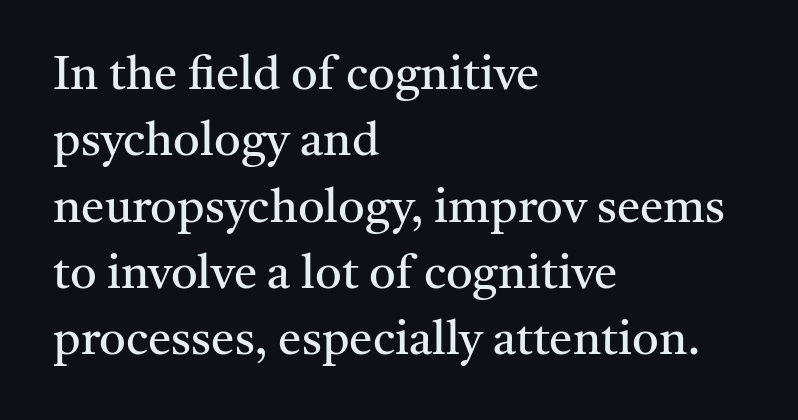
Q: Is the text bold? A: No.
Q: Is the text italic (slanted)? A: No, it is upright.
Q: Is the typeface a serif or a sans-serif typeface? A: Serif.
Q: Is the text underlined? A: No.
Q: How is the paragraph aligned? A: Left-aligned.
Q: Is the spacing between letters normal or unusually wide? A: Normal.
Q: Is the spacing between lines tight, normal or loose? A: Normal.
Q: Width (condensed, normal, or wide)? A: Normal.
Q: Stroke contrast? A: Medium.
Q: x-height? A: Medium.
Q: Monospaced? A: No.
